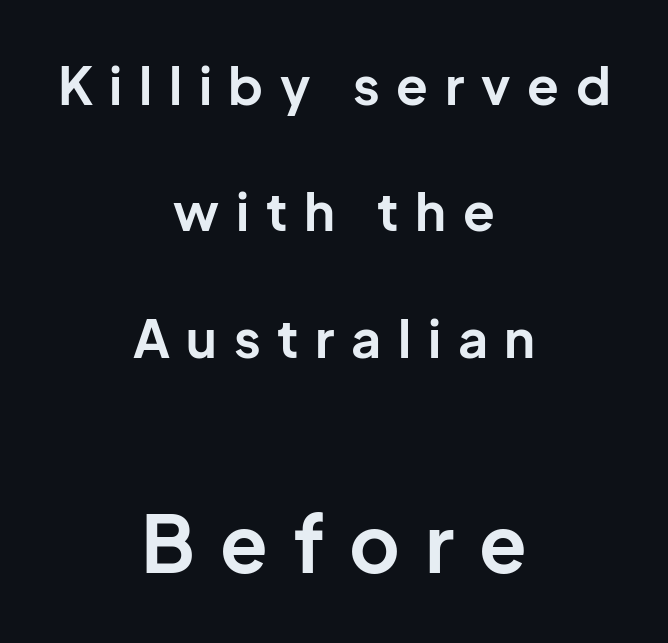
Q: Is the text bold? A: Yes.
Q: Is the text italic (slanted)? A: No, it is upright.
Q: Is the typeface a serif or a sans-serif typeface? A: Sans-serif.
Q: Is the text underlined? A: No.
Q: How is the paragraph aligned? A: Centered.
Q: Is the spacing between letters normal or unusually wide? A: Unusually wide.
Q: Is the spacing between lines tight, normal or loose? A: Loose.
Q: Which block of text is set in a larger size, the first (top) or the second (bottom)? A: The second (bottom) one.
Q: Width (condensed, normal, or wide)? A: Normal.
Q: Stroke contrast? A: Low.
Q: x-height? A: Medium.
Q: Monospaced? A: No.
